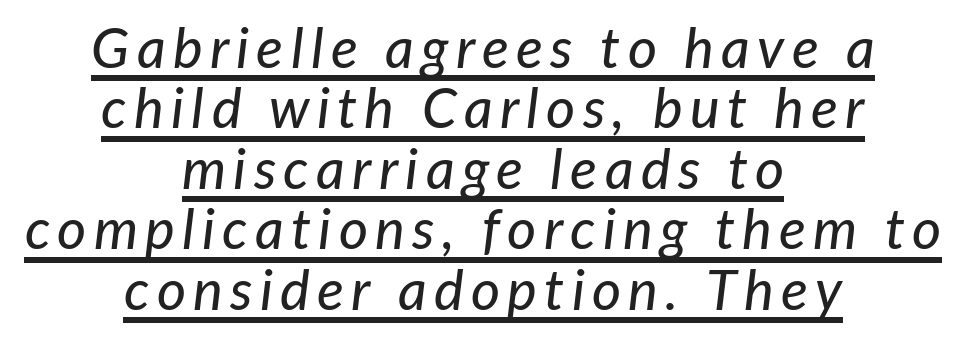
The image shows 56 px text type, italic (leaning right); set centered, tight line spacing (1.08x), underlined; low stroke contrast and a medium x-height.
